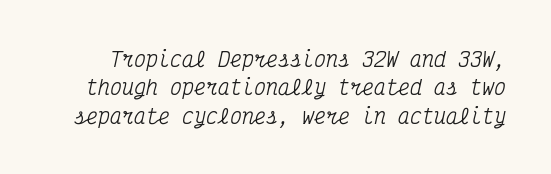
Q: Is the text italic (slanted)? A: Yes, it leans right by about 12 degrees.
Q: Is the text underlined? A: No.
Q: Is the spacing between letters normal or unusually wide? A: Normal.
Q: Is the spacing between lines tight, normal or loose? A: Normal.
